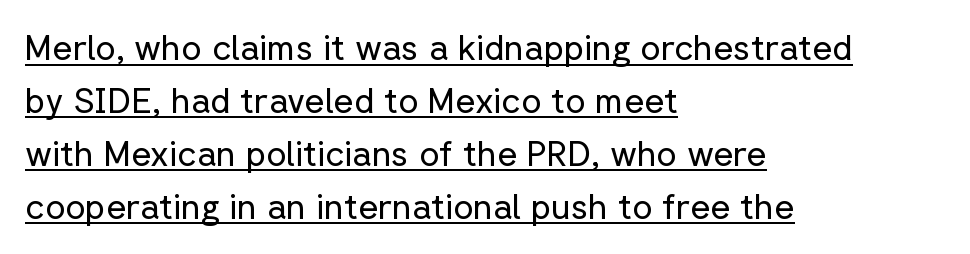
Q: Is the text bold? A: No.
Q: Is the text italic (slanted)? A: No, it is upright.
Q: Is the typeface a serif or a sans-serif typeface? A: Sans-serif.
Q: Is the text underlined? A: Yes.
Q: How is the paragraph aligned? A: Left-aligned.
Q: Is the spacing between letters normal or unusually wide? A: Normal.
Q: Is the spacing between lines tight, normal or loose? A: Normal.
Q: Width (condensed, normal, or wide)? A: Normal.
Q: Stroke contrast? A: Low.
Q: x-height? A: Medium.
Q: Monospaced? A: No.
